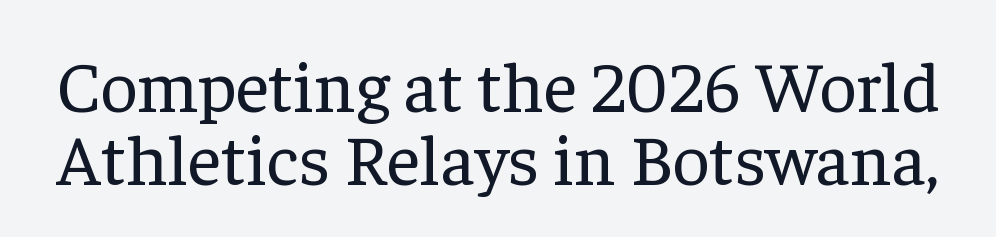
The image shows 72 px regular-weight serif type, upright; set tight line spacing (1.01x), normal letter spacing, not underlined; low stroke contrast and a medium x-height.
